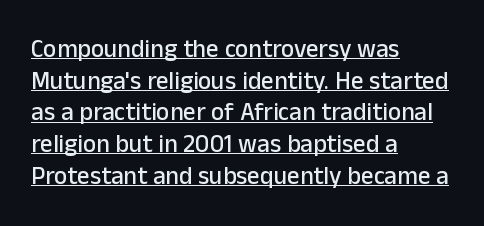
{"italic": "no", "underline": "yes", "align": "left", "line_spacing": "normal", "line_spacing_ratio": 1.27, "letter_spacing": "normal", "letter_spacing_em": 0.0, "glyph_px": 25}
